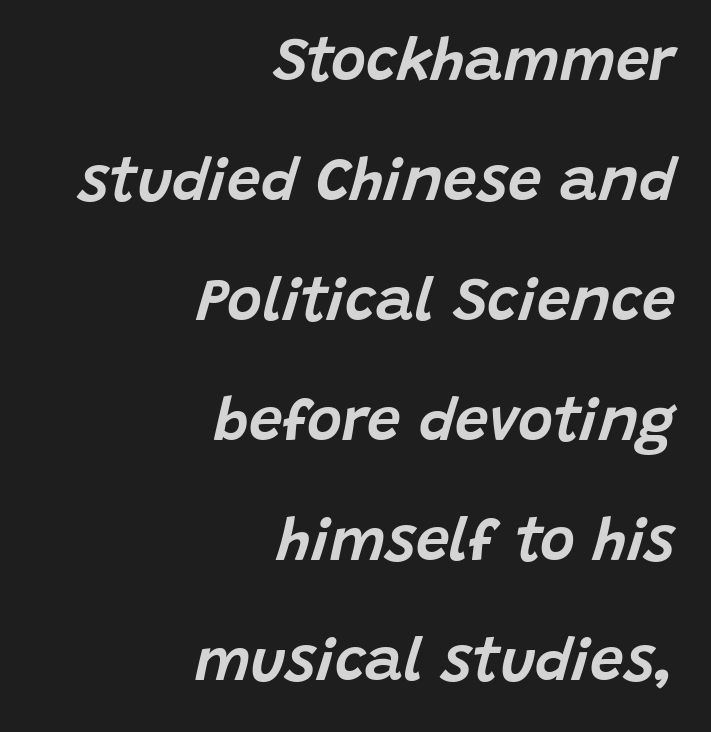
{"italic": "yes", "lean": "right", "slant_degrees": 15, "width": "normal", "stroke_contrast": "low", "x_height": "large", "monospaced": "no", "underline": "no", "align": "right", "line_spacing": "loose", "line_spacing_ratio": 2.0, "letter_spacing": "normal", "letter_spacing_em": 0.0, "glyph_px": 60}
